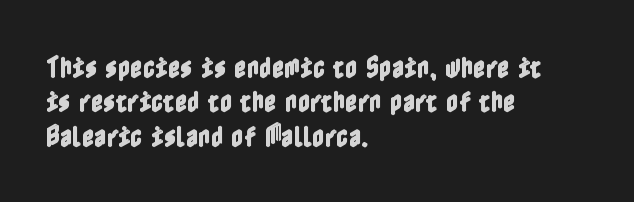
The image shows 24 px text type, upright; set left-aligned, normal line spacing (1.43x), normal letter spacing, not underlined.
